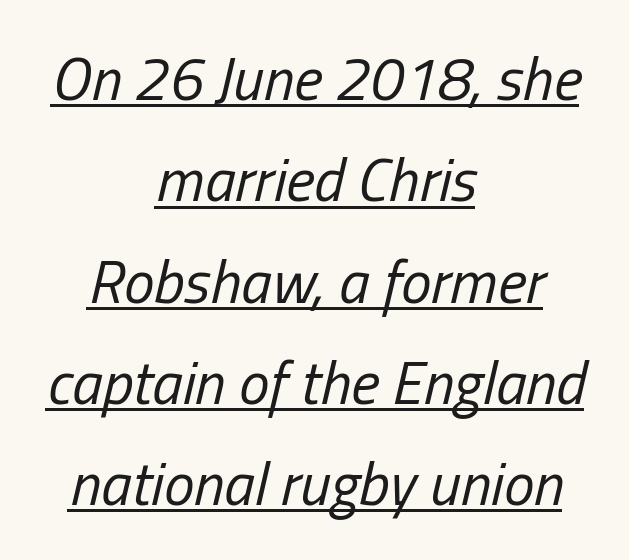
Is the letter spacing exaggerated? No — it looks like the ordinary default. No heavy texture on the line: the type isn't bold. Think of a printed novel: that variable character pitch is what you see here. Every character sits at an angle, as italics do. Line spacing here is normal.
